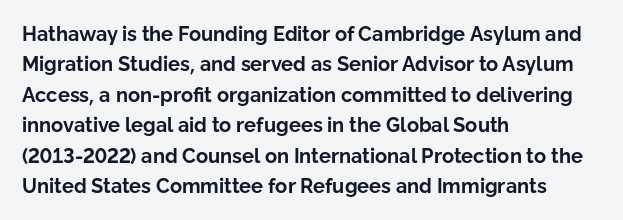
Q: Is the text bold? A: Yes.
Q: Is the text italic (slanted)? A: No, it is upright.
Q: Is the text underlined? A: No.
Q: How is the paragraph aligned? A: Left-aligned.
Q: Is the spacing between letters normal or unusually wide? A: Normal.
Q: Is the spacing between lines tight, normal or loose? A: Normal.
